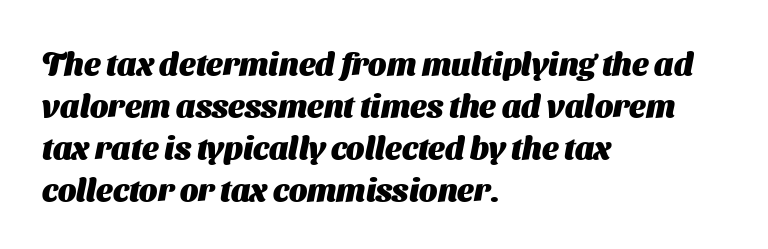
Q: Is the text bold? A: Yes.
Q: Is the typeface a serif or a sans-serif typeface? A: Sans-serif.
Q: Is the text underlined? A: No.
Q: How is the paragraph aligned? A: Left-aligned.
Q: Is the spacing between letters normal or unusually wide? A: Normal.
Q: Is the spacing between lines tight, normal or loose? A: Normal.
Q: Width (condensed, normal, or wide)? A: Normal.
Q: Stroke contrast? A: Medium.
Q: x-height? A: Medium.
Q: Monospaced? A: No.
